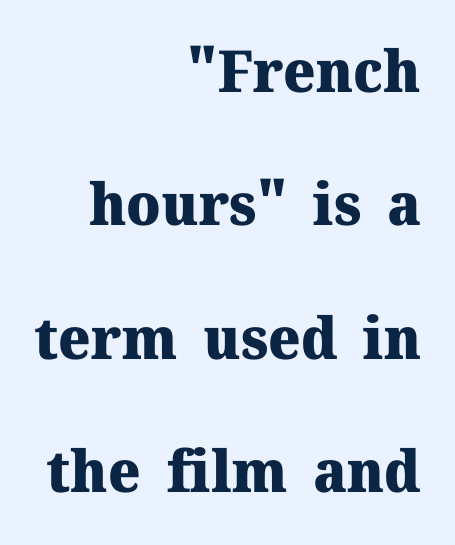
Q: Is the text bold? A: Yes.
Q: Is the text italic (slanted)? A: No, it is upright.
Q: Is the typeface a serif or a sans-serif typeface? A: Serif.
Q: Is the text underlined? A: No.
Q: How is the paragraph aligned? A: Right-aligned.
Q: Is the spacing between letters normal or unusually wide? A: Normal.
Q: Is the spacing between lines tight, normal or loose? A: Loose.
Q: Width (condensed, normal, or wide)? A: Normal.
Q: Stroke contrast? A: Medium.
Q: x-height? A: Medium.
Q: Monospaced? A: No.
